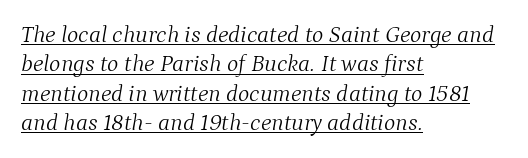
The string is rendered with underlining switched on. This rendering uses left alignment, leaving the right contour irregular. Rendered with sloped, italic letterforms. No extra ink here — the face is not bold. Inter-character spacing is left at the font's built-in metrics.
